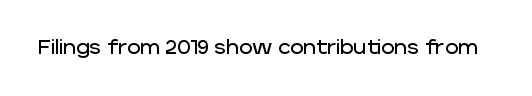
The image shows 20 px text type, upright; set normal letter spacing, not underlined.
